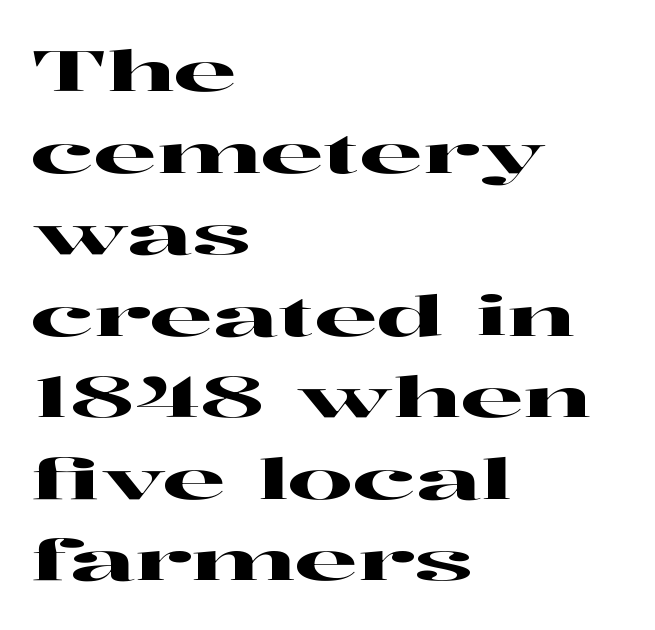
{"serif": "yes", "italic": "no", "width": "wide", "stroke_contrast": "high", "x_height": "medium", "monospaced": "no", "underline": "no", "align": "left", "line_spacing": "normal", "line_spacing_ratio": 1.43, "letter_spacing": "normal", "letter_spacing_em": 0.0, "glyph_px": 57}
